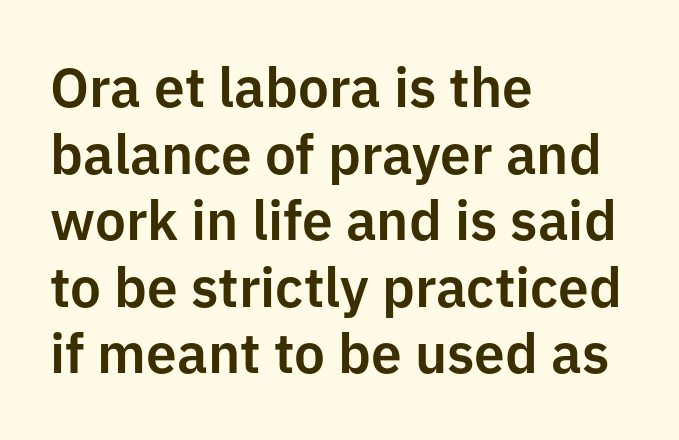
{"serif": "no", "italic": "no", "width": "normal", "stroke_contrast": "low", "x_height": "medium", "monospaced": "no", "underline": "no", "align": "left", "line_spacing_ratio": 1.21, "letter_spacing": "normal", "letter_spacing_em": 0.0, "glyph_px": 55}
